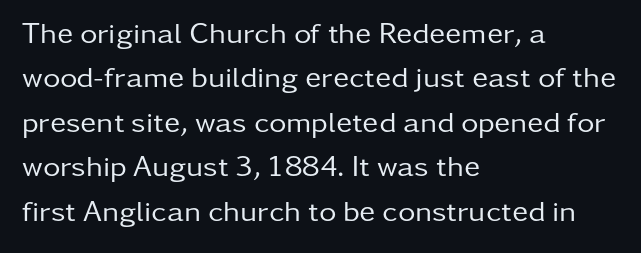
{"serif": "no", "italic": "no", "bold": "no", "weight": "regular", "width": "normal", "stroke_contrast": "low", "x_height": "medium", "monospaced": "no", "underline": "no", "align": "left", "line_spacing": "normal", "line_spacing_ratio": 1.48, "letter_spacing": "normal", "letter_spacing_em": 0.0, "glyph_px": 30}
